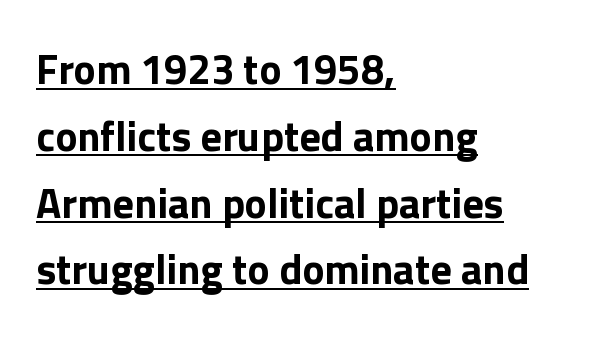
Q: Is the text bold? A: Yes.
Q: Is the text italic (slanted)? A: No, it is upright.
Q: Is the typeface a serif or a sans-serif typeface? A: Sans-serif.
Q: Is the text underlined? A: Yes.
Q: How is the paragraph aligned? A: Left-aligned.
Q: Is the spacing between letters normal or unusually wide? A: Normal.
Q: Is the spacing between lines tight, normal or loose? A: Normal.
Q: Width (condensed, normal, or wide)? A: Normal.
Q: x-height? A: Medium.
Q: Monospaced? A: No.
